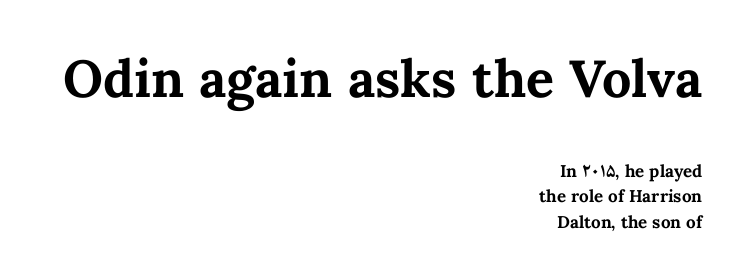
Q: Is the text bold? A: Yes.
Q: Is the text italic (slanted)? A: No, it is upright.
Q: Is the text underlined? A: No.
Q: How is the paragraph aligned? A: Right-aligned.
Q: Is the spacing between letters normal or unusually wide? A: Normal.
Q: Is the spacing between lines tight, normal or loose? A: Normal.
Q: Which block of text is set in a larger size, the first (top) or the second (bottom)? A: The first (top) one.
Q: Width (condensed, normal, or wide)? A: Normal.
Q: Stroke contrast? A: Medium.
Q: x-height? A: Medium.
Q: Monospaced? A: No.
